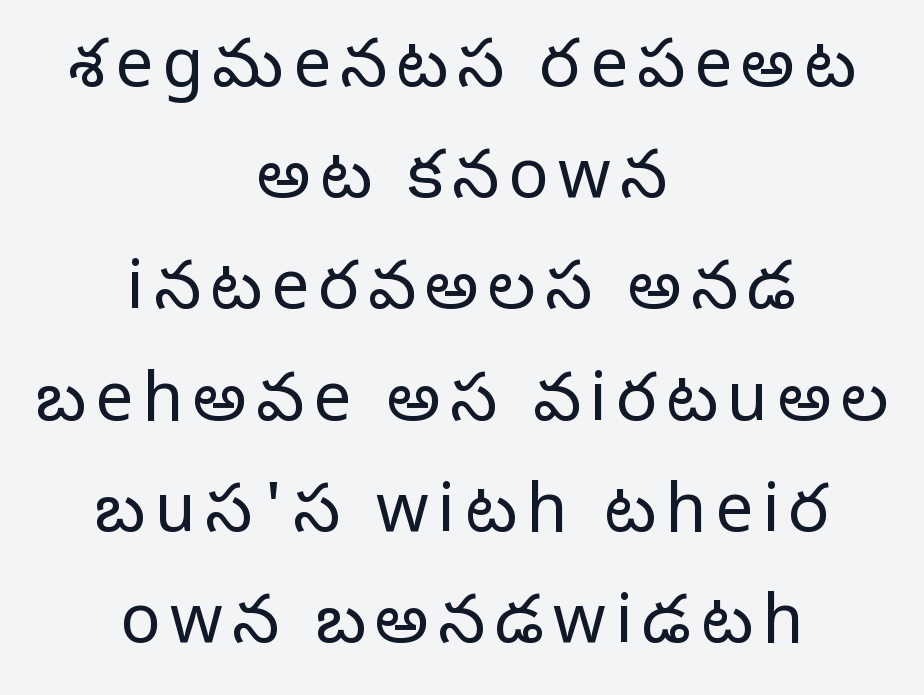
Notice how the passage keeps no hard edge, just a central spine. A typesetter would call this proportional, since set widths differ per character. Each new line begins a customary step beneath the previous one. No feet cap the strokes, marking this as sans-serif type. The lettering holds an erect, upright posture throughout. Underline: absent.
